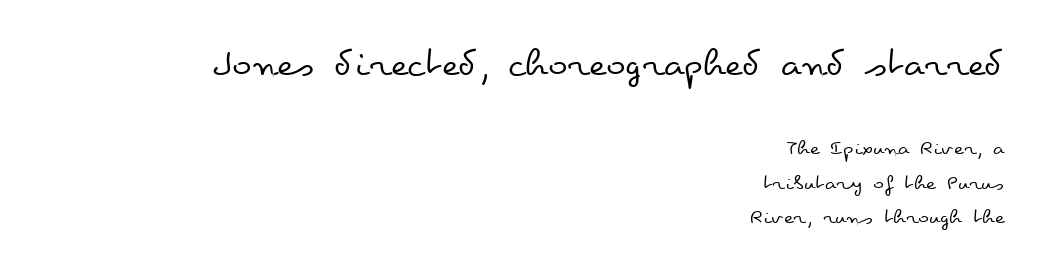
Q: Is the text bold? A: No.
Q: Is the text italic (slanted)? A: No, it is upright.
Q: Is the text underlined? A: No.
Q: How is the paragraph aligned? A: Right-aligned.
Q: Is the spacing between letters normal or unusually wide? A: Normal.
Q: Is the spacing between lines tight, normal or loose? A: Normal.
Q: Which block of text is set in a larger size, the first (top) or the second (bottom)? A: The first (top) one.
Q: Width (condensed, normal, or wide)? A: Wide.
Q: Stroke contrast? A: Low.
Q: x-height? A: Small.
Q: Monospaced? A: No.
